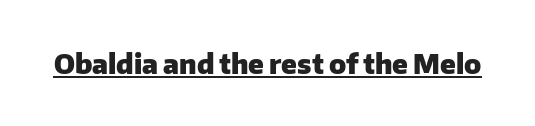
The image shows 27 px bold type, upright; set normal letter spacing, underlined.
